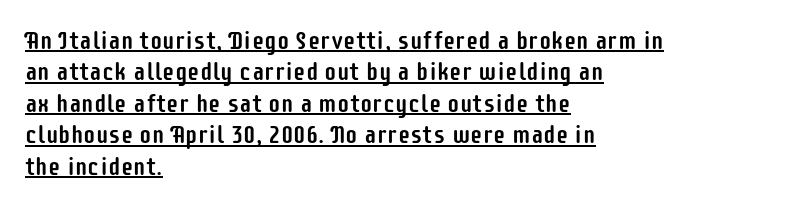
{"italic": "no", "underline": "yes", "align": "left", "line_spacing": "normal", "line_spacing_ratio": 1.26, "letter_spacing": "normal", "letter_spacing_em": 0.0, "glyph_px": 25}
